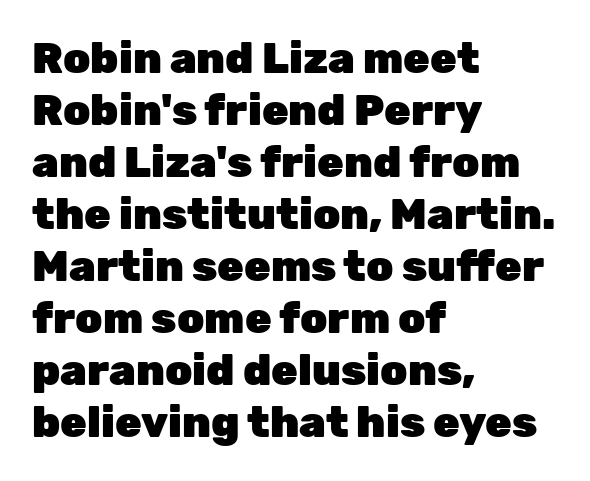
Q: Is the text bold? A: Yes.
Q: Is the text italic (slanted)? A: No, it is upright.
Q: Is the typeface a serif or a sans-serif typeface? A: Sans-serif.
Q: Is the text underlined? A: No.
Q: How is the paragraph aligned? A: Left-aligned.
Q: Is the spacing between letters normal or unusually wide? A: Normal.
Q: Width (condensed, normal, or wide)? A: Normal.
Q: Stroke contrast? A: Low.
Q: x-height? A: Medium.
Q: Monospaced? A: No.
